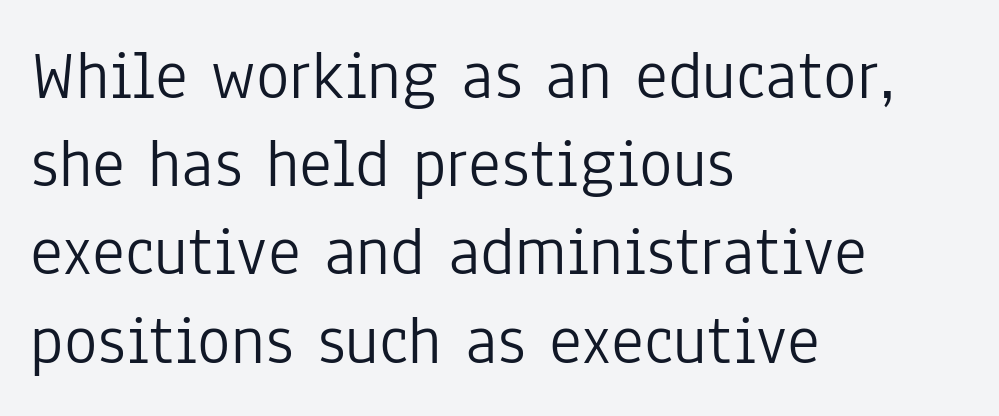
The image shows 70 px light, condensed sans-serif type, upright; set left-aligned, normal line spacing (1.26x), normal letter spacing, not underlined; low stroke contrast and a medium x-height.
